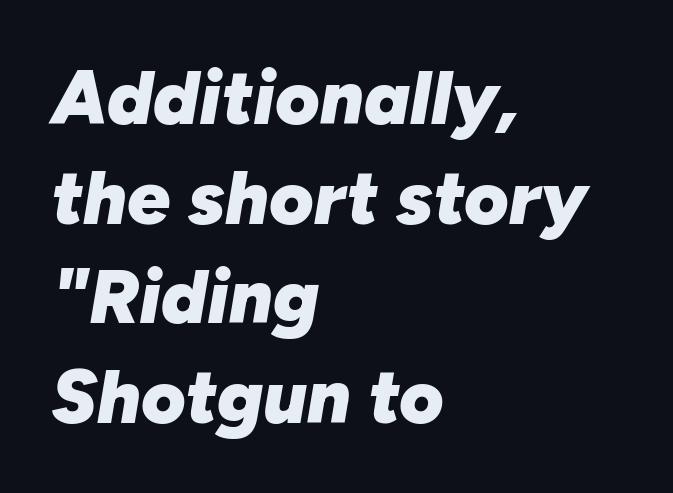
The leading is moderate, giving the passage an even texture. The axis of the letterforms is tilted away from vertical. Honestly, there is no underline to notice here at all. What weight is shown? A full bold with thick strokes.
